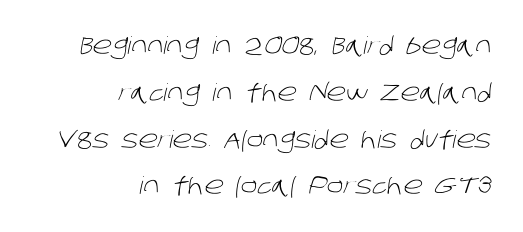
Q: Is the text bold? A: No.
Q: Is the text underlined? A: No.
Q: How is the paragraph aligned? A: Right-aligned.
Q: Is the spacing between letters normal or unusually wide? A: Normal.
Q: Is the spacing between lines tight, normal or loose? A: Loose.
